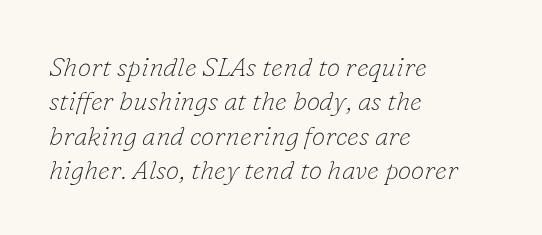
The image shows 27 px text type, italic (leaning right); set left-aligned, normal line spacing (1.27x), normal letter spacing, not underlined.
